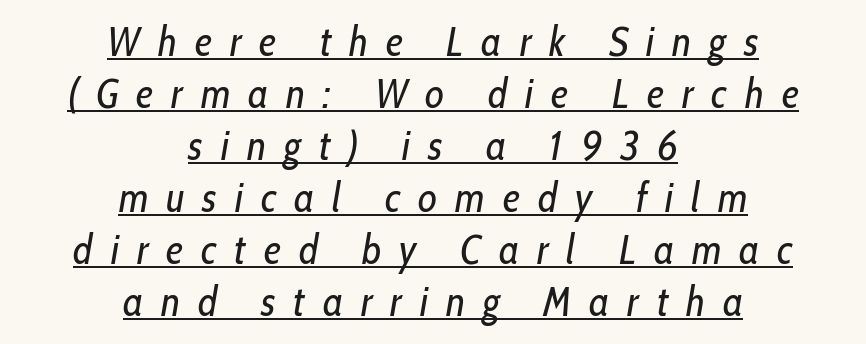
The image shows 41 px regular-weight, condensed type, italic (leaning right); set centered, normal line spacing (1.27x), unusually wide letter spacing (+0.44 em), underlined; low stroke contrast and a medium x-height.
